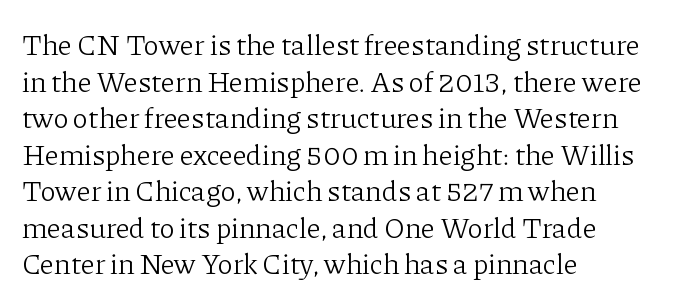
{"serif": "yes", "italic": "no", "bold": "no", "weight": "light", "width": "normal", "stroke_contrast": "low", "x_height": "medium", "monospaced": "no", "underline": "no", "align": "left", "line_spacing": "normal", "line_spacing_ratio": 1.26, "letter_spacing": "normal", "letter_spacing_em": 0.0, "glyph_px": 29}
